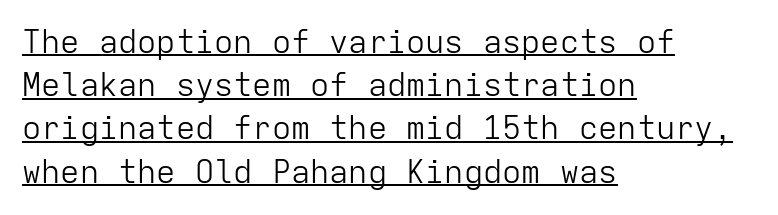
The image shows 32 px light sans-serif type, upright, monospaced; set left-aligned, normal line spacing (1.35x), normal letter spacing, underlined; low stroke contrast and a medium x-height.
